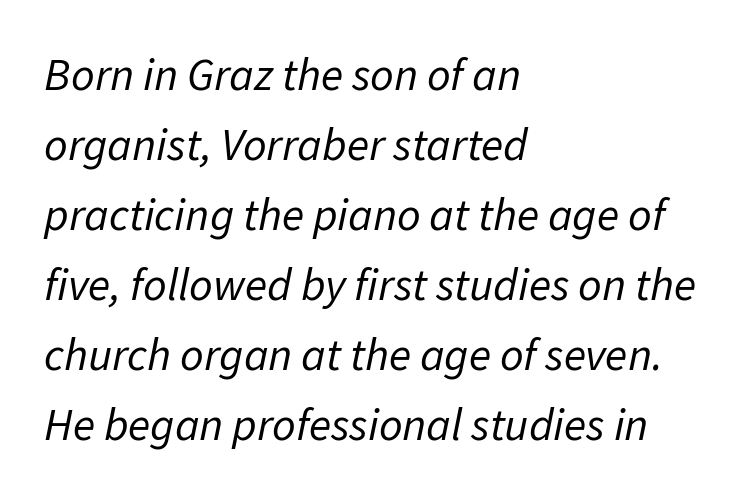
A typesetter would mark this as italic. Each letter keeps its own natural width here, so spacing adapts to shape. These lines keep a tight, regular rhythm from letter to letter. The rendering uses a moderate line-height, typical for paragraphs. The specimen omits any rule beneath the text block's lines.
